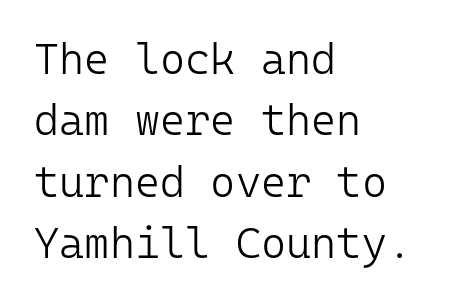
The strokes are not fattened; the text isn't bold. Here the designer chose a console-style face with uniform glyph widths. Italic: no, the glyphs are upright roman. Nothing sits at the stroke ends, so this counts as sans-serif. The rows are spaced the way most documents space them. Spacing between characters is what you'd get straight out of the box.
